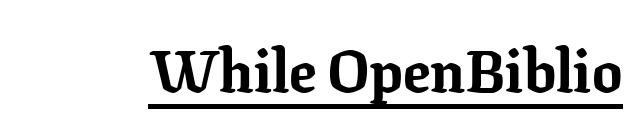
Q: Is the text bold? A: Yes.
Q: Is the text italic (slanted)? A: No, it is upright.
Q: Is the typeface a serif or a sans-serif typeface? A: Serif.
Q: Is the text underlined? A: Yes.
Q: Is the spacing between letters normal or unusually wide? A: Normal.
Q: Width (condensed, normal, or wide)? A: Normal.
Q: Stroke contrast? A: Low.
Q: x-height? A: Medium.
Q: Monospaced? A: No.
